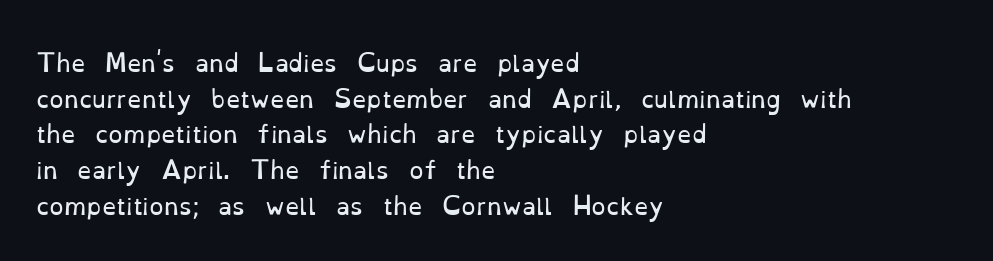
Baseline-to-baseline distance is the conventional proportion of letter height. The passage is arranged the way most books set body copy — flush left. The glyphs are unaccompanied by any horizontal stroke below them. The gaps between neighbouring characters are ordinary and unremarkable.
